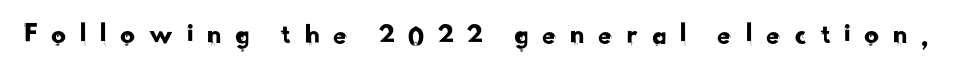
{"serif": "no", "width": "normal", "stroke_contrast": "low", "x_height": "small", "monospaced": "no", "underline": "no", "letter_spacing": "wide", "letter_spacing_em": 0.41, "glyph_px": 29}
